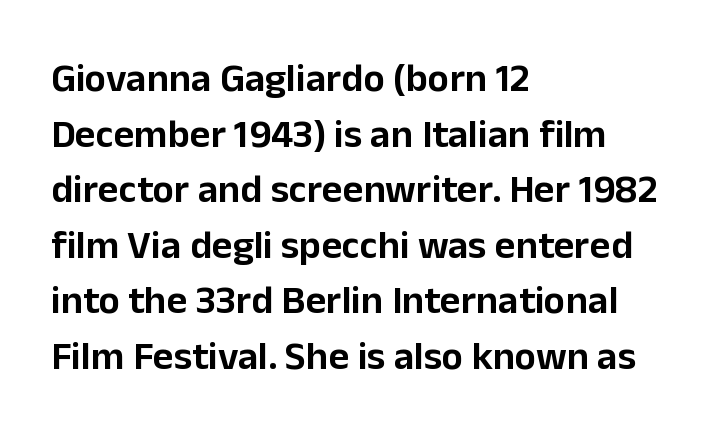
You could not count columns in this text — the font is proportionally spaced. Do the letters lean? They stand straight. Reading down the column, the eye jumps a familiar distance to each next line. Just letters on the line, the space beneath them empty.
